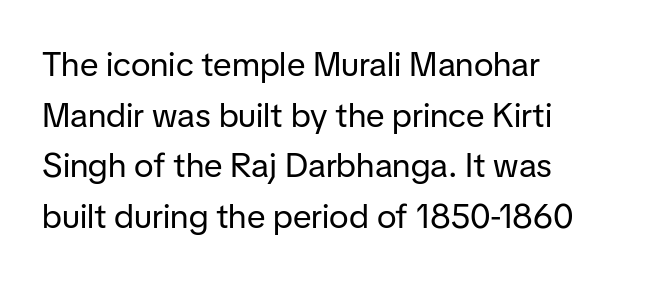
Q: Is the text bold? A: No.
Q: Is the text italic (slanted)? A: No, it is upright.
Q: Is the typeface a serif or a sans-serif typeface? A: Sans-serif.
Q: Is the text underlined? A: No.
Q: How is the paragraph aligned? A: Left-aligned.
Q: Is the spacing between letters normal or unusually wide? A: Normal.
Q: Is the spacing between lines tight, normal or loose? A: Normal.
Q: Width (condensed, normal, or wide)? A: Normal.
Q: Stroke contrast? A: Low.
Q: x-height? A: Medium.
Q: Monospaced? A: No.
